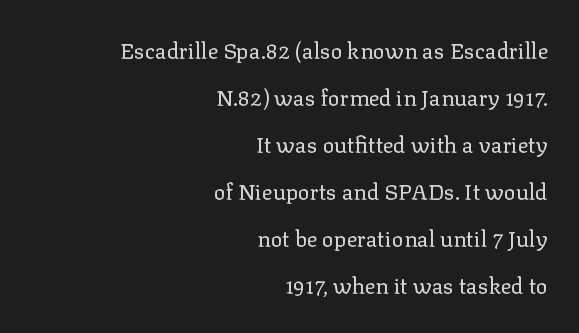
Q: Is the text bold? A: No.
Q: Is the text italic (slanted)? A: No, it is upright.
Q: Is the text underlined? A: No.
Q: How is the paragraph aligned? A: Right-aligned.
Q: Is the spacing between letters normal or unusually wide? A: Normal.
Q: Is the spacing between lines tight, normal or loose? A: Loose.
